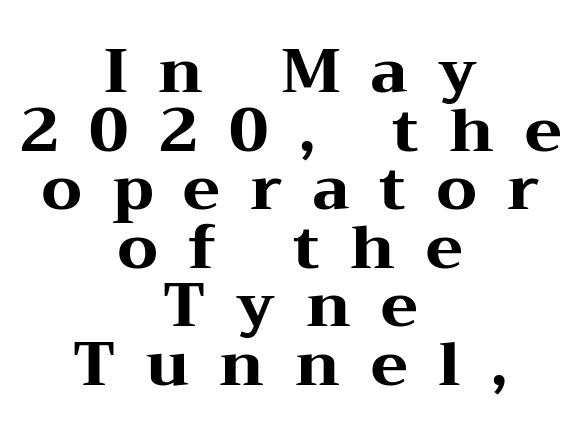
{"serif": "yes", "italic": "no", "bold": "yes", "weight": "heavy", "width": "wide", "stroke_contrast": "medium", "x_height": "medium", "monospaced": "no", "underline": "no", "align": "center", "line_spacing": "tight", "line_spacing_ratio": 0.96, "letter_spacing": "wide", "letter_spacing_em": 0.5, "glyph_px": 61}
